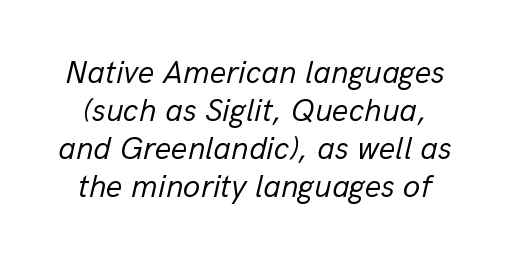
The image shows 32 px regular-weight type, italic (leaning right); set line spacing 1.19x, normal letter spacing, not underlined; low stroke contrast and a medium x-height.
